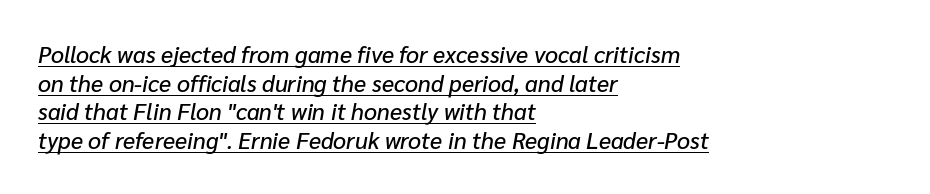
{"italic": "yes", "lean": "right", "slant_degrees": 10, "underline": "yes", "align": "left", "line_spacing": "normal", "line_spacing_ratio": 1.25, "letter_spacing": "normal", "letter_spacing_em": 0.0, "glyph_px": 23}
